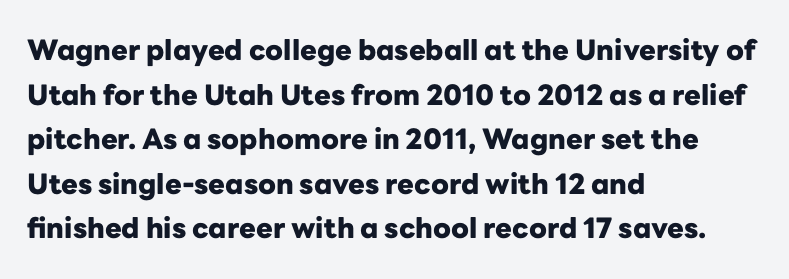
The image shows 28 px heavy sans-serif type, upright; set left-aligned, normal line spacing (1.59x), normal letter spacing, not underlined; low stroke contrast and a medium x-height.
